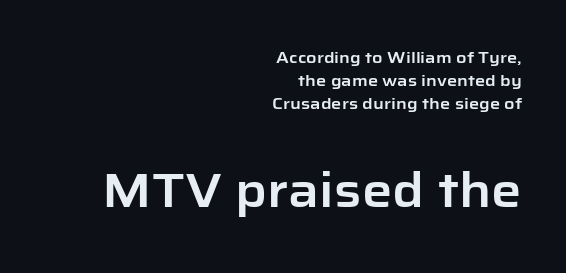
{"serif": "no", "italic": "no", "width": "normal", "stroke_contrast": "low", "x_height": "medium", "monospaced": "no", "underline": "no", "align": "right", "line_spacing": "normal", "line_spacing_ratio": 1.44, "letter_spacing": "normal", "letter_spacing_em": 0.0, "larger_block": "second", "size_ratio": 3.0, "glyph_px": 48}
